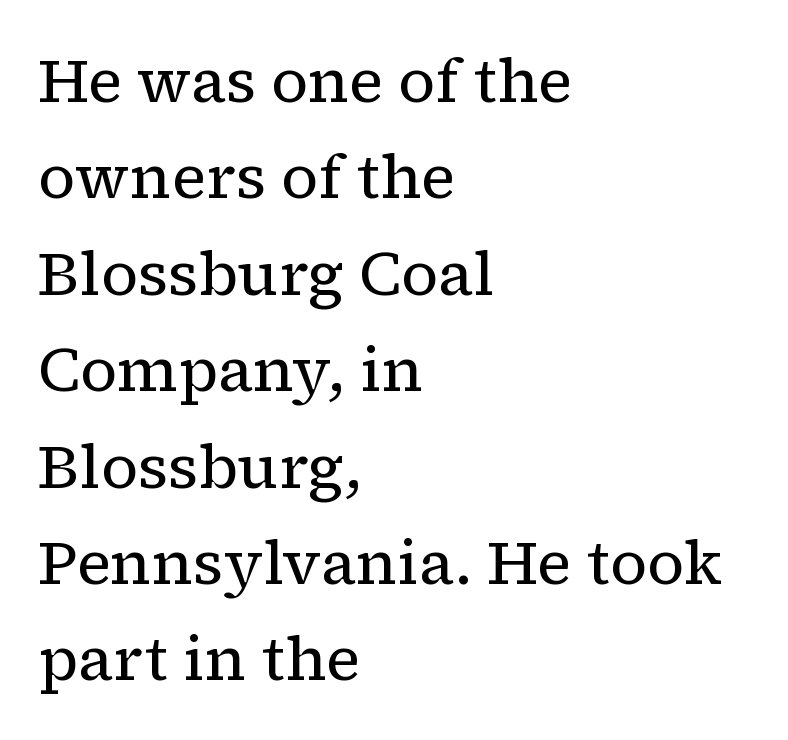
When letters stand straight like this, we call the style roman or upright. These lines stack with their left ends in a neat column. Nothing unusual about the tracking: characters are spaced as the font intends. These lines are rendered in a variable-pitch font. The passage shown is typeset with a serif family. Heaviness? Minimal to ordinary, like unemphasized prose.
